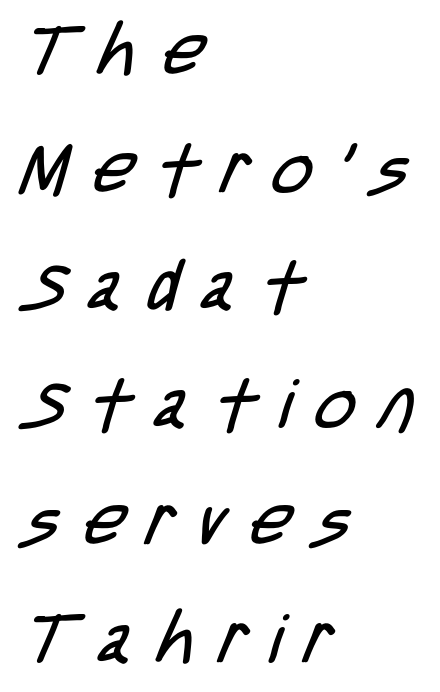
The image shows 70 px regular-weight, condensed sans-serif type; set left-aligned, normal line spacing (1.68x), unusually wide letter spacing (+0.34 em), not underlined; low stroke contrast and a large x-height.
